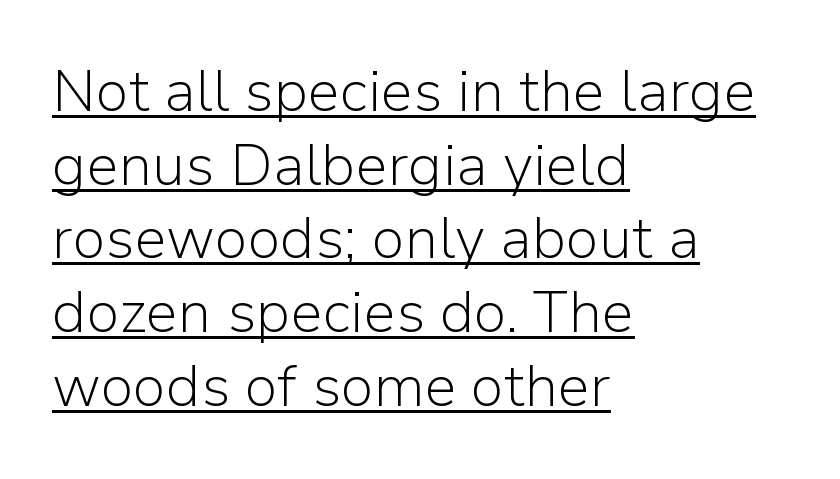
Spacing verdict: proportional, widths tailored to each character. Which margin do the lines hug? The left one — the right edge is uneven. Quick note: not italic, upright. Does a line run under the words? Yes, clearly. Vertical spacing — default. Words appear dense and cohesive because spacing is normal.
